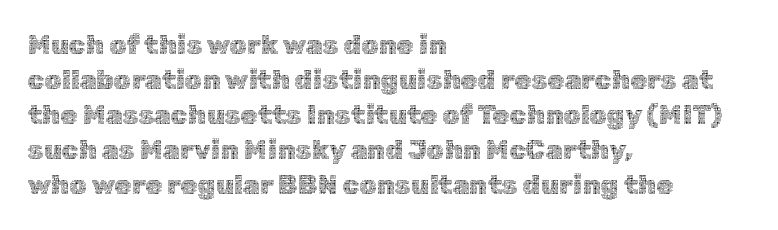
Q: Is the text bold? A: No.
Q: Is the text italic (slanted)? A: No, it is upright.
Q: Is the text underlined? A: No.
Q: How is the paragraph aligned? A: Left-aligned.
Q: Is the spacing between letters normal or unusually wide? A: Normal.
Q: Is the spacing between lines tight, normal or loose? A: Normal.
